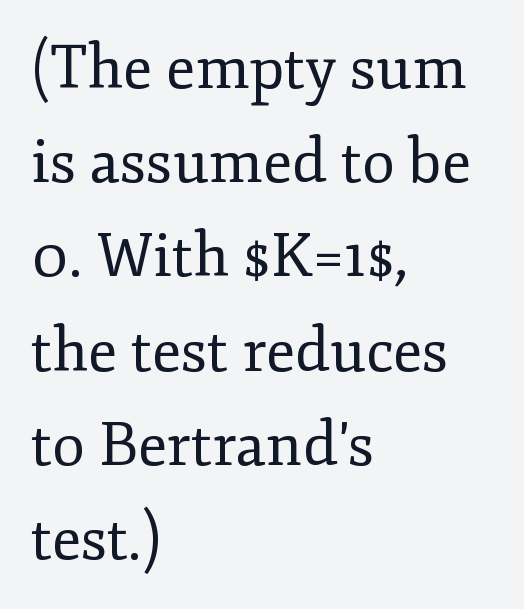
The image shows 60 px regular-weight serif type, upright; set left-aligned, normal line spacing (1.57x), normal letter spacing, not underlined; low stroke contrast and a small x-height.
